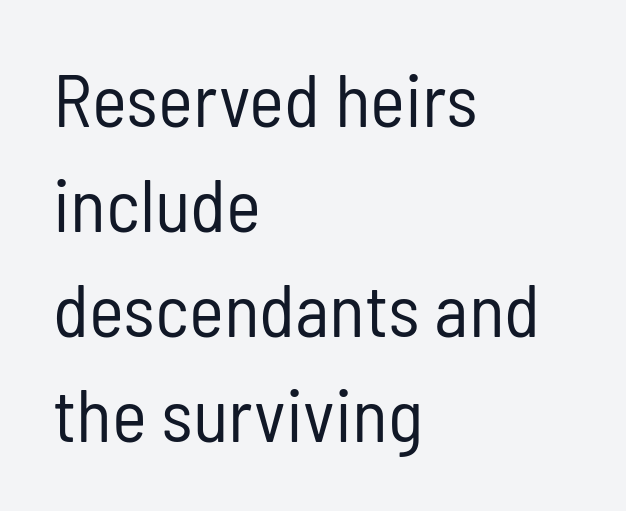
Q: Is the text bold? A: No.
Q: Is the text italic (slanted)? A: No, it is upright.
Q: Is the typeface a serif or a sans-serif typeface? A: Sans-serif.
Q: Is the text underlined? A: No.
Q: How is the paragraph aligned? A: Left-aligned.
Q: Is the spacing between letters normal or unusually wide? A: Normal.
Q: Is the spacing between lines tight, normal or loose? A: Normal.
Q: Width (condensed, normal, or wide)? A: Condensed.
Q: Stroke contrast? A: Low.
Q: x-height? A: Medium.
Q: Monospaced? A: No.
